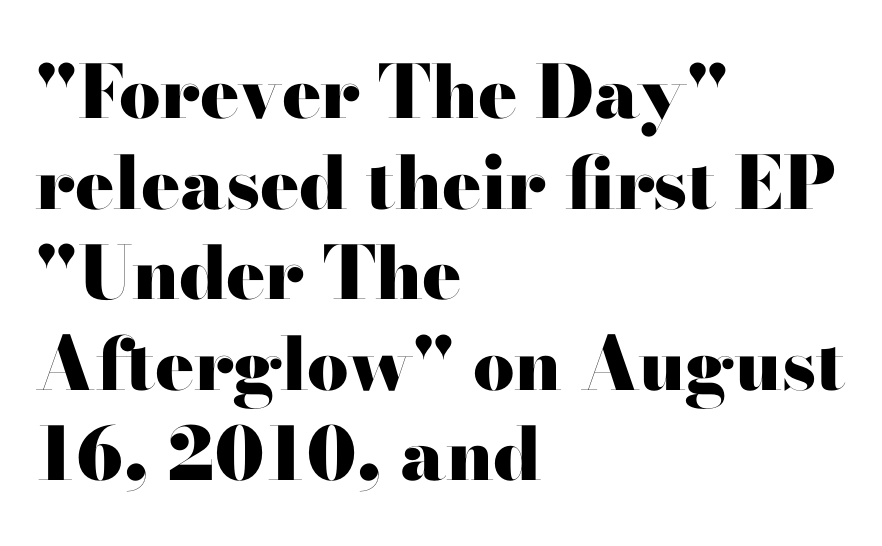
The image shows 73 px heavy, wide serif type, upright; set left-aligned, line spacing 1.24x, normal letter spacing, not underlined; high stroke contrast and a small x-height.
